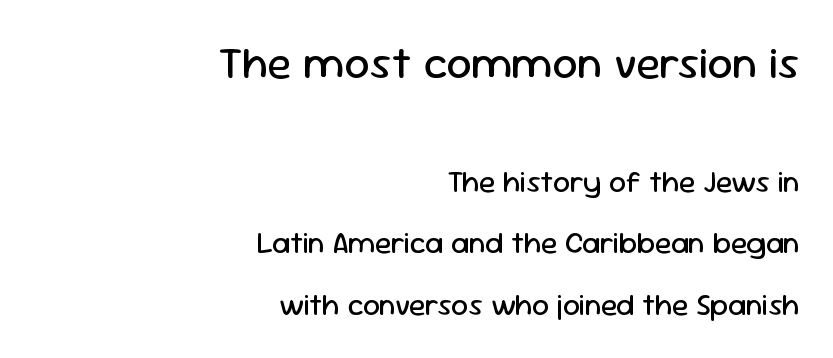
{"serif": "no", "italic": "no", "bold": "no", "weight": "regular", "width": "normal", "stroke_contrast": "low", "x_height": "medium", "monospaced": "no", "underline": "no", "align": "right", "line_spacing": "loose", "line_spacing_ratio": 2.06, "letter_spacing": "normal", "letter_spacing_em": 0.0, "larger_block": "first", "size_ratio": 1.5, "glyph_px": 45}
